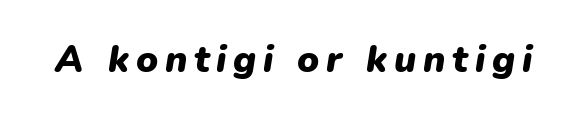
Proportional: the letters do not fall into vertical columns. Check the space under the baseline: it is left empty. Heft: maximum for text — a bold. If you drew a line through each stem, it would be angled.
